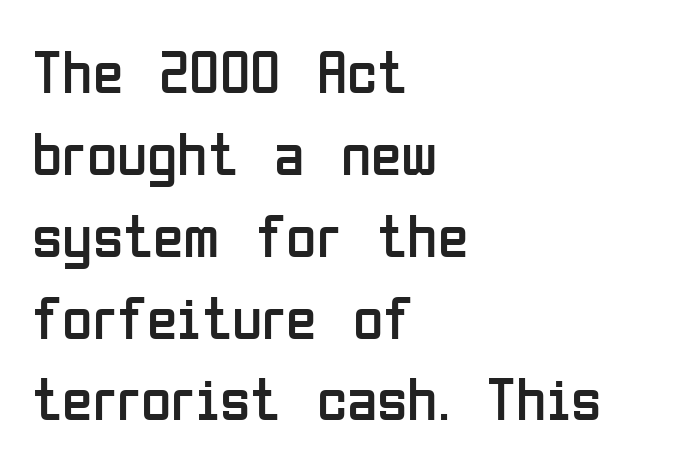
{"serif": "no", "italic": "no", "bold": "no", "weight": "regular", "width": "condensed", "stroke_contrast": "low", "x_height": "medium", "monospaced": "no", "underline": "no", "align": "left", "line_spacing": "normal", "line_spacing_ratio": 1.32, "letter_spacing": "normal", "letter_spacing_em": 0.0, "glyph_px": 62}
